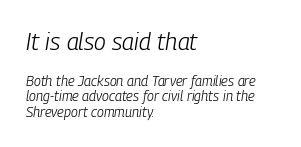
The image shows 24 px text type, italic (leaning right); set left-aligned, tight line spacing (1.11x), normal letter spacing, not underlined; the first (top) block is 1.71x larger.
